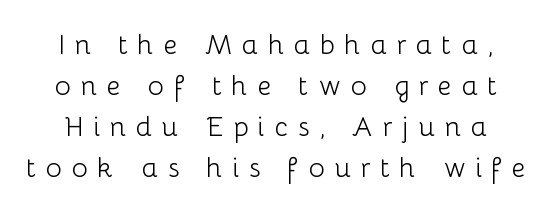
{"italic": "no", "bold": "no", "underline": "no", "line_spacing": "normal", "line_spacing_ratio": 1.52, "letter_spacing": "wide", "letter_spacing_em": 0.36, "glyph_px": 27}
